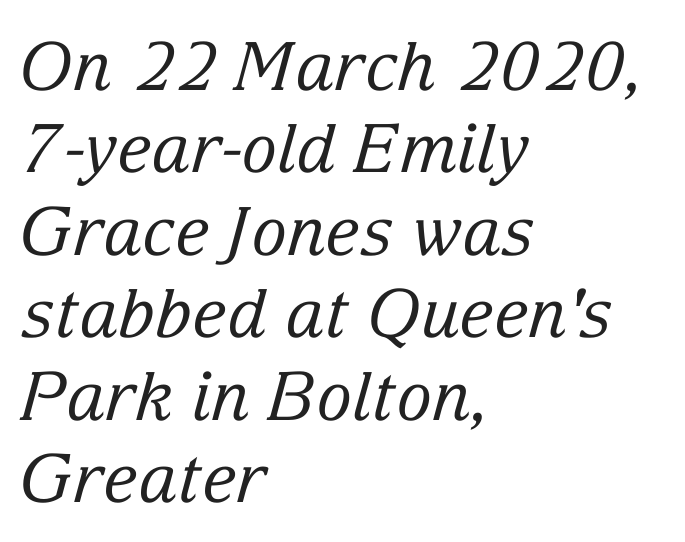
{"serif": "yes", "italic": "yes", "lean": "right", "slant_degrees": 15, "bold": "no", "weight": "regular", "width": "normal", "stroke_contrast": "low", "x_height": "medium", "monospaced": "no", "underline": "no", "align": "left", "line_spacing_ratio": 1.23, "letter_spacing": "normal", "letter_spacing_em": 0.0, "glyph_px": 67}
